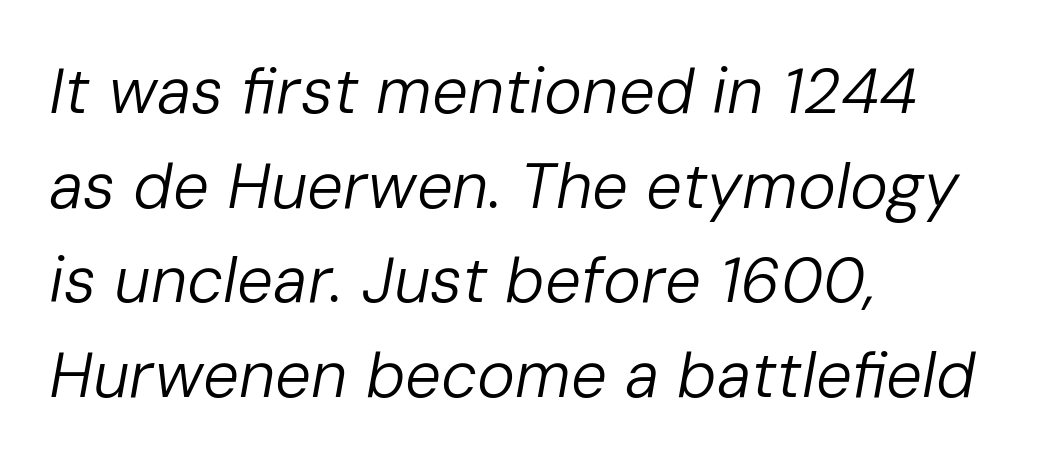
Q: Is the text bold? A: No.
Q: Is the text italic (slanted)? A: Yes, it leans right by about 10 degrees.
Q: Is the text underlined? A: No.
Q: How is the paragraph aligned? A: Left-aligned.
Q: Is the spacing between letters normal or unusually wide? A: Normal.
Q: Is the spacing between lines tight, normal or loose? A: Normal.
Q: Width (condensed, normal, or wide)? A: Normal.
Q: Stroke contrast? A: Low.
Q: x-height? A: Medium.
Q: Monospaced? A: No.
